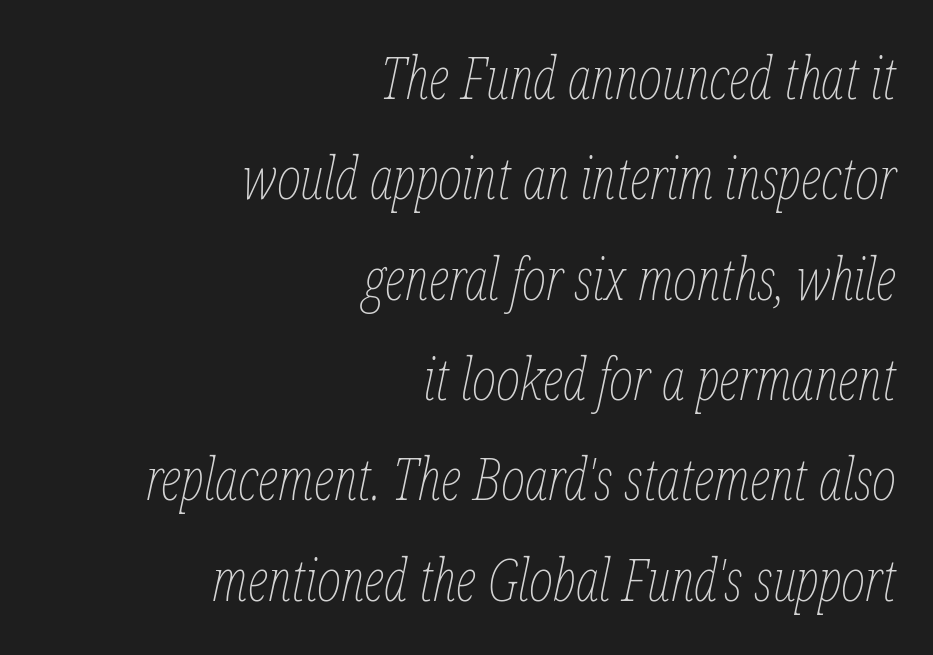
The rendering uses natural spacing where letterforms have individual widths. Compared with typical body copy, the letter spacing here is the same. The glyphs look as if they've been sheared to an angle. Stems here are at most as thick as an everyday book face.
